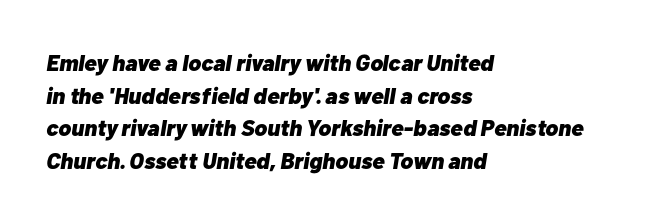
Q: Is the text bold? A: Yes.
Q: Is the text italic (slanted)? A: Yes, it leans right by about 10 degrees.
Q: Is the text underlined? A: No.
Q: How is the paragraph aligned? A: Left-aligned.
Q: Is the spacing between letters normal or unusually wide? A: Normal.
Q: Is the spacing between lines tight, normal or loose? A: Normal.
